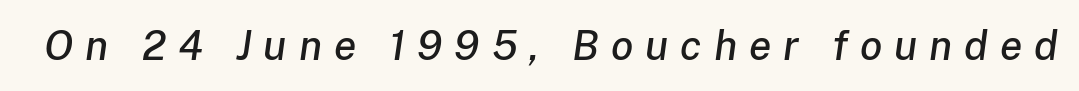
The image shows 41 px text type, italic (leaning right); set unusually wide letter spacing (+0.29 em), not underlined; low stroke contrast and a medium x-height.
